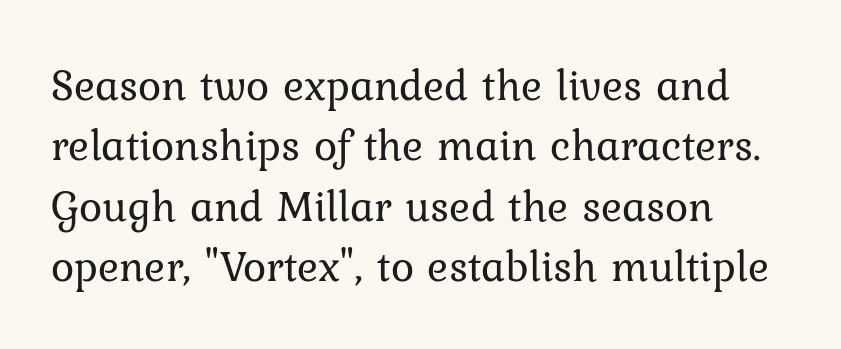
Plain, unruled lines of type. Unlike a clean sans, this face finishes its strokes with serifs. The typesetter chose a ragged-right arrangement here. The designer left line spacing at the default.
